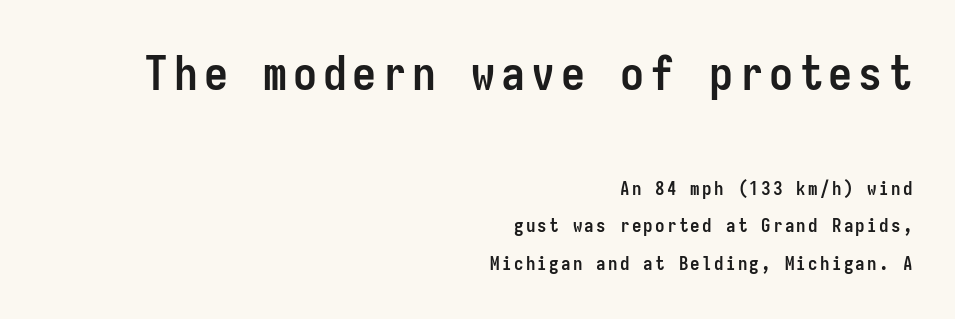
Widely set lines give the paragraph a tall, airy silhouette. Reading down the block, your eye finds every line finishing at a fixed right position. Serif or sans? Sans — the stroke terminals are bare. Heavy-handed strokes throughout: this text is bold. Words float on clear page, feet unadorned. Each letter, wide or thin by design, is forced into the same width here.
